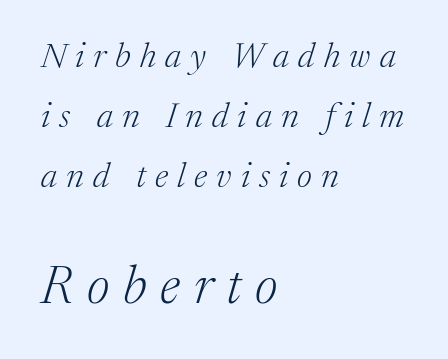
The image shows 53 px light serif type, italic (leaning right); set left-aligned, line spacing 1.72x, unusually wide letter spacing (+0.26 em), not underlined; the second (bottom) block is 1.51x larger; medium stroke contrast and a medium x-height.
